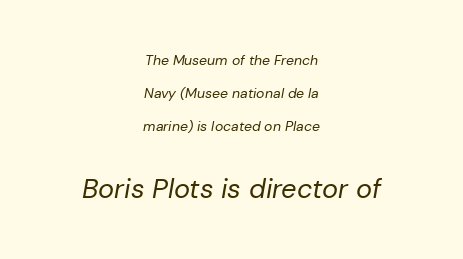
The image shows 27 px text type, italic (leaning right); set centered, loose line spacing (2.35x), normal letter spacing, not underlined; the second (bottom) block is 1.93x larger.
